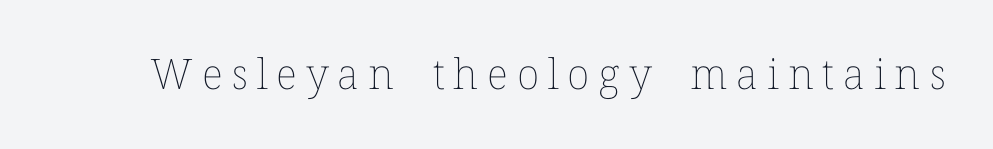
Q: Is the text bold? A: No.
Q: Is the text italic (slanted)? A: No, it is upright.
Q: Is the text underlined? A: No.
Q: Is the spacing between letters normal or unusually wide? A: Unusually wide.
Q: Width (condensed, normal, or wide)? A: Normal.
Q: Stroke contrast? A: Low.
Q: x-height? A: Medium.
Q: Monospaced? A: No.
